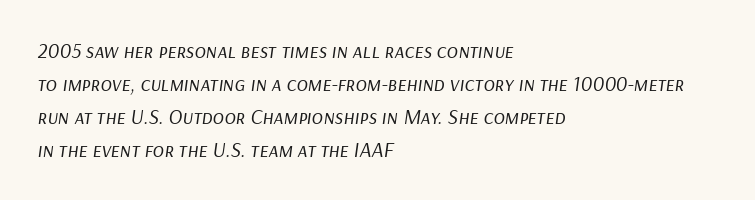
Vertical stems look standard width or narrower in stroke. The passage is arranged the way most books set body copy — flush left. The designer left line spacing at the default. The strip under each line holds only bare page. You could call the tracking neutral — neither tight nor loose.
